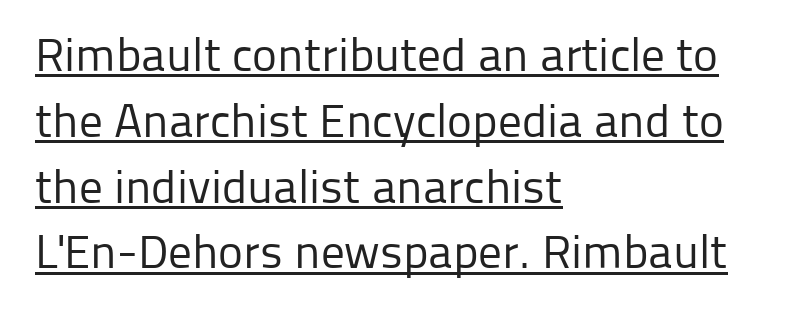
{"serif": "no", "italic": "no", "bold": "no", "weight": "regular", "width": "normal", "stroke_contrast": "low", "x_height": "medium", "monospaced": "no", "underline": "yes", "align": "left", "line_spacing": "normal", "line_spacing_ratio": 1.4, "letter_spacing": "normal", "letter_spacing_em": 0.0, "glyph_px": 47}
